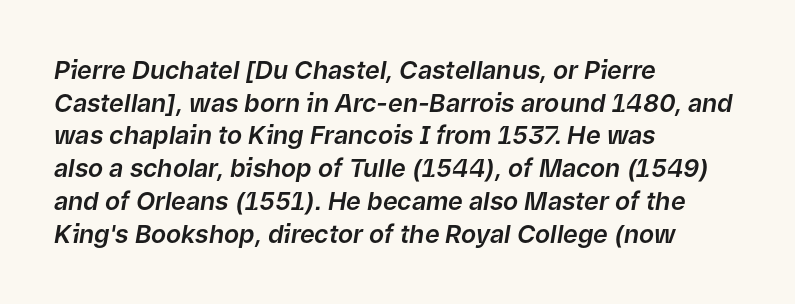
The space between consecutive lines is moderate. A student would call this left alignment; a typographer would say flush left, rag right. Italic? Definitely — the glyphs are oblique. Short note: letters normally spaced. Just letters on the line, the space beneath them empty.
